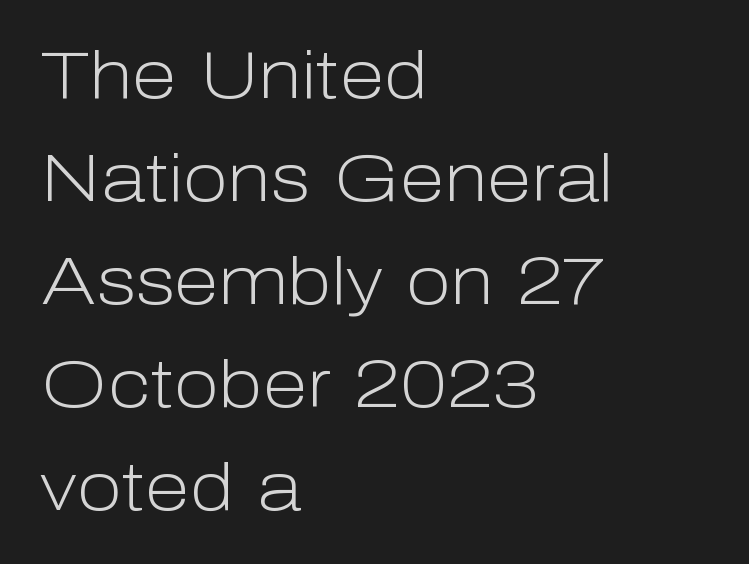
A roman cut, with each character standing at attention. Inter-character spacing is left at the font's built-in metrics. Type style note: lacks serifs. This block has exactly the height ordinary leading produces.
